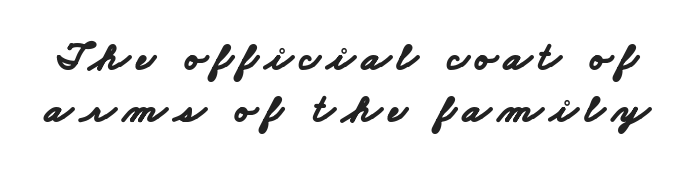
The image shows 41 px bold, wide sans-serif type; set normal line spacing (1.28x), not underlined; low stroke contrast and a small x-height.
